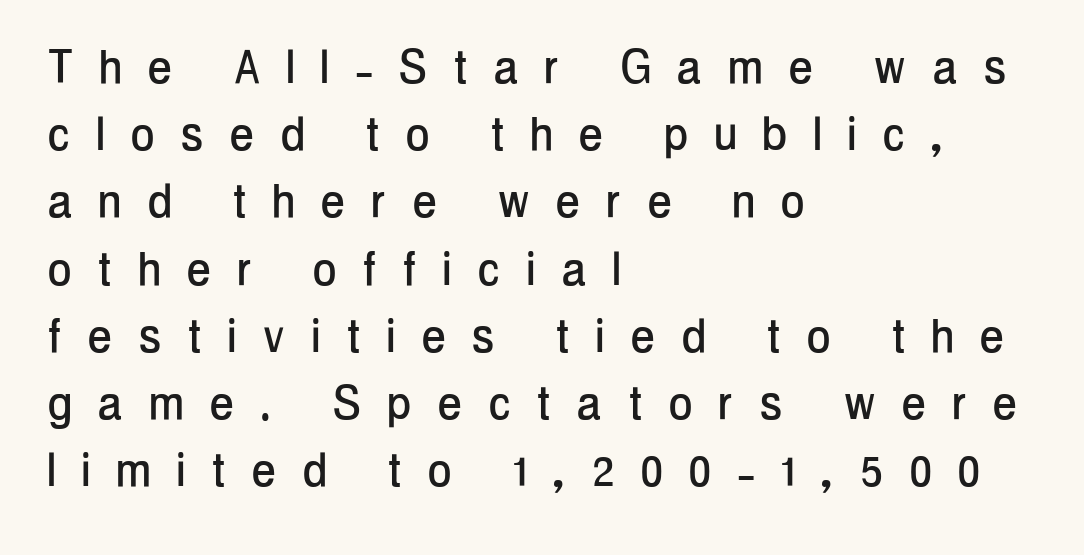
Q: Is the text italic (slanted)? A: No, it is upright.
Q: Is the typeface a serif or a sans-serif typeface? A: Sans-serif.
Q: Is the text underlined? A: No.
Q: How is the paragraph aligned? A: Left-aligned.
Q: Is the spacing between letters normal or unusually wide? A: Unusually wide.
Q: Width (condensed, normal, or wide)? A: Condensed.
Q: Stroke contrast? A: Low.
Q: x-height? A: Medium.
Q: Monospaced? A: No.
